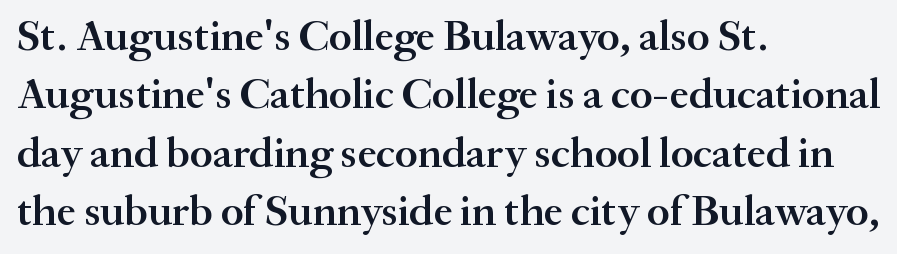
Heft: intermediate — a semibold. Compared with typical body copy, the letter spacing here is the same. Ascenders rise straight up at ninety degrees. A serif font was chosen for this passage.
